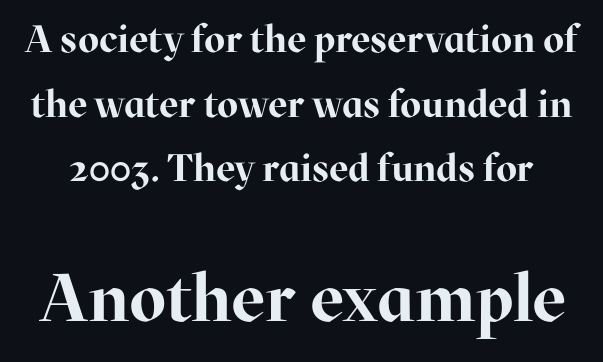
Short note: letters normally spaced. Whoever set this made the second block the dominant, larger element. Normally led — the rows are evenly, conventionally spaced. Notice how the stems are strictly vertical — no italics here. I'd call this a serif setting — the letters wear small feet.
